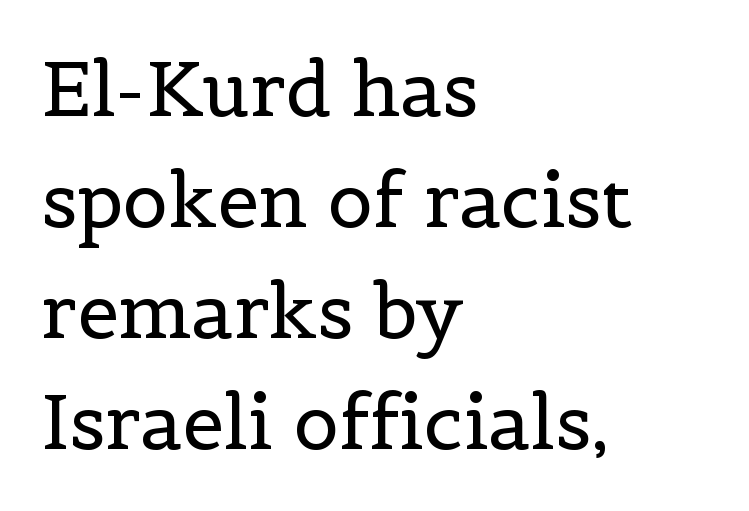
The rendering uses natural spacing where letterforms have individual widths. Unbolded letterforms with no extra heft. Rendered with straight, roman letterforms. Each new line begins a customary step beneath the previous one. Font category for this specimen: serif. Honestly, there is no underline to notice here at all.
